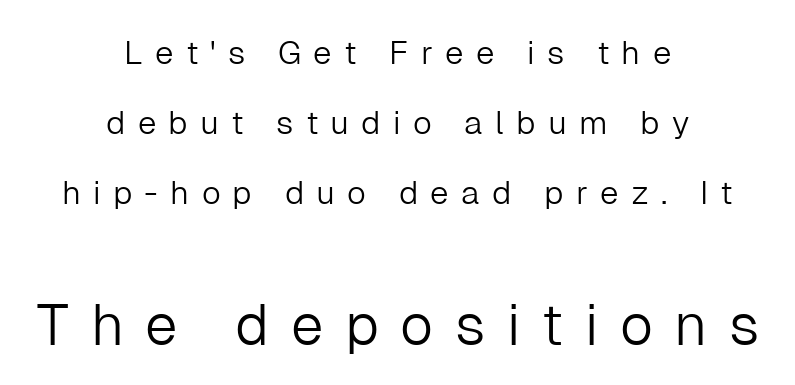
{"serif": "no", "italic": "no", "bold": "no", "weight": "light", "width": "normal", "stroke_contrast": "low", "x_height": "medium", "monospaced": "no", "underline": "no", "align": "center", "line_spacing": "loose", "line_spacing_ratio": 2.12, "letter_spacing": "wide", "letter_spacing_em": 0.37, "larger_block": "second", "size_ratio": 1.76, "glyph_px": 58}
